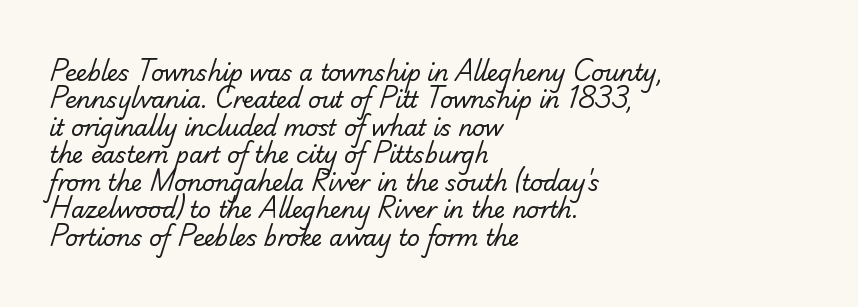
{"bold": "no", "underline": "no", "align": "left", "line_spacing": "normal", "line_spacing_ratio": 1.25, "letter_spacing": "normal", "letter_spacing_em": 0.0, "glyph_px": 22}
